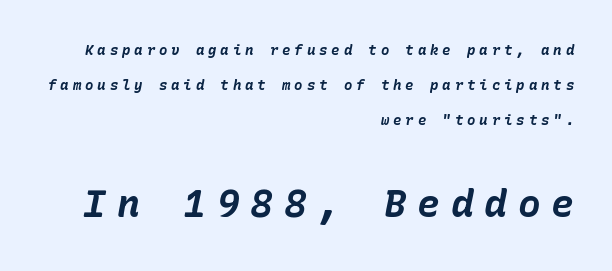
{"italic": "yes", "lean": "right", "slant_degrees": 10, "bold": "yes", "weight": "bold", "width": "normal", "stroke_contrast": "low", "x_height": "medium", "underline": "no", "align": "right", "line_spacing": "loose", "line_spacing_ratio": 2.49, "letter_spacing": "wide", "letter_spacing_em": 0.28, "larger_block": "second", "size_ratio": 2.71, "glyph_px": 38}
